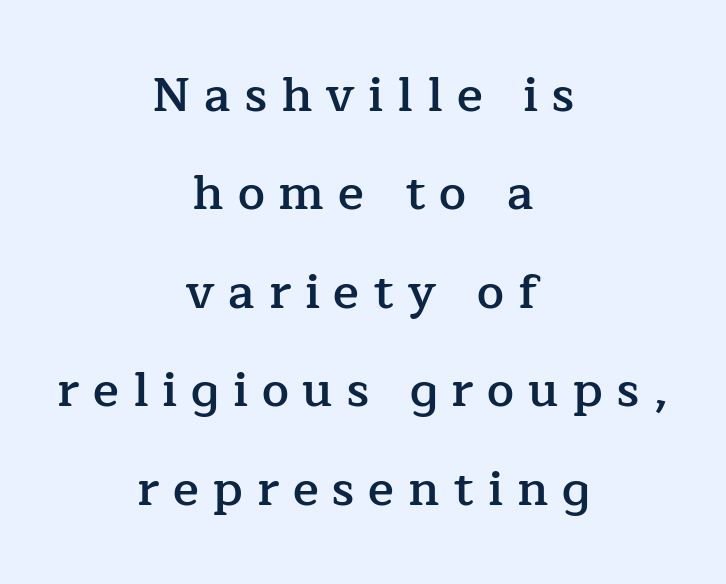
The passage shown is not underscored anywhere. The characters display serif detailing at their extremities. Is this a fixed-width face? No — the glyphs have proportional, varying widths. Vertical spacing — loose. The whitespace from short lines is split evenly between both sides.
